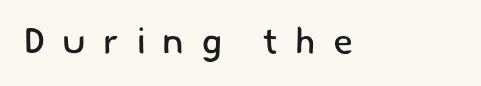
Descenders are the only things crossing below the line. Is the stroke heavy? The answer is a plain regular-or-lighter. Examine the stroke ends and you'll find no serifs. Do the characters align in a grid? No, the font is proportional.
